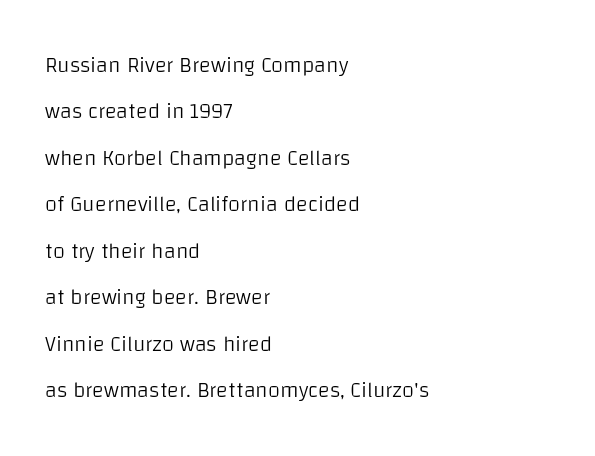
Notice how the passage keeps a crisp vertical edge on the left only. The horizontal fit of the characters is conventional and even. Clear beneath every line of the passage. One glance says open: line gaps are wider than usual. Summary of weight: not heavy and not bold.
